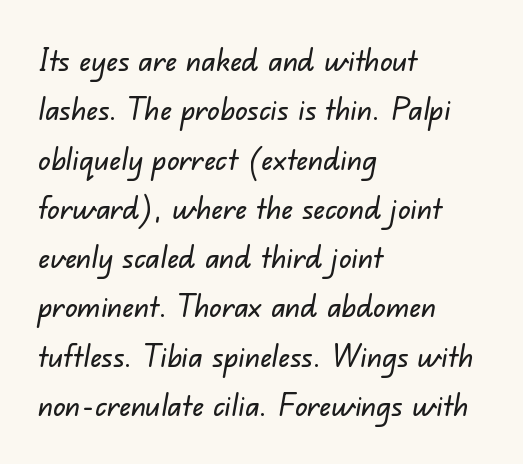
The image shows 31 px sans-serif type; set left-aligned, normal line spacing (1.59x), normal letter spacing, not underlined; low stroke contrast and a small x-height.
